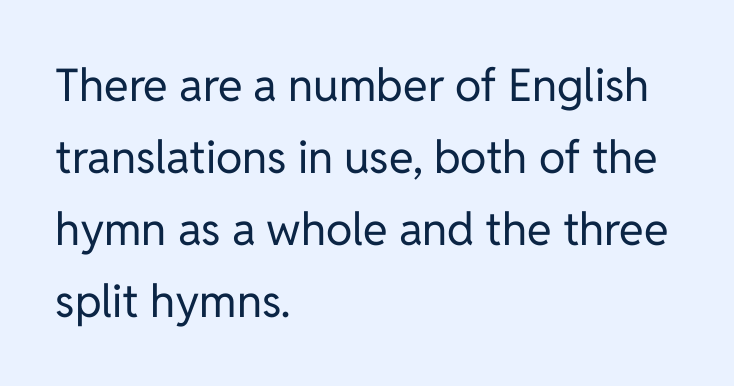
No italicization has been applied; the sample stays upright. The tracking reads as untouched default to a designer's eye. Beneath every word, the page is bare. The letters carry no serifs — their stems end cleanly without finishing strokes.
